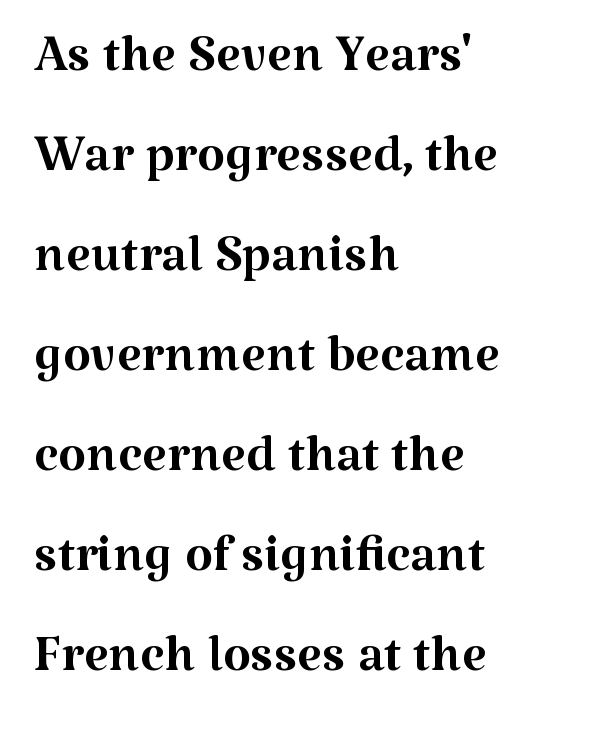
Q: Is the text bold? A: No.
Q: Is the text italic (slanted)? A: No, it is upright.
Q: Is the typeface a serif or a sans-serif typeface? A: Serif.
Q: Is the text underlined? A: No.
Q: How is the paragraph aligned? A: Left-aligned.
Q: Is the spacing between letters normal or unusually wide? A: Normal.
Q: Is the spacing between lines tight, normal or loose? A: Normal.
Q: Width (condensed, normal, or wide)? A: Normal.
Q: Stroke contrast? A: Medium.
Q: x-height? A: Medium.
Q: Monospaced? A: No.
